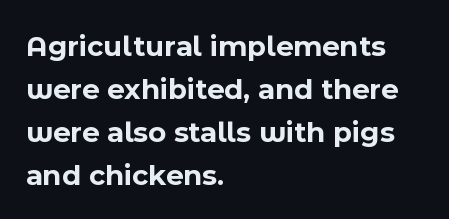
Q: Is the text bold? A: Yes.
Q: Is the text italic (slanted)? A: No, it is upright.
Q: Is the typeface a serif or a sans-serif typeface? A: Sans-serif.
Q: Is the text underlined? A: No.
Q: How is the paragraph aligned? A: Left-aligned.
Q: Is the spacing between letters normal or unusually wide? A: Normal.
Q: Is the spacing between lines tight, normal or loose? A: Normal.
Q: Width (condensed, normal, or wide)? A: Normal.
Q: x-height? A: Medium.
Q: Monospaced? A: No.
